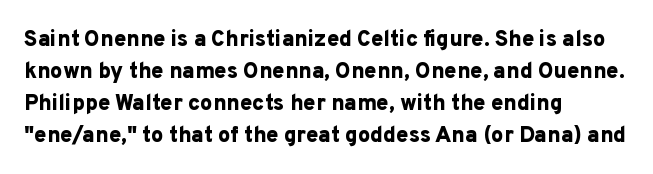
{"italic": "no", "bold": "yes", "underline": "no", "align": "left", "line_spacing": "normal", "line_spacing_ratio": 1.46, "letter_spacing": "normal", "letter_spacing_em": 0.0, "glyph_px": 22}
